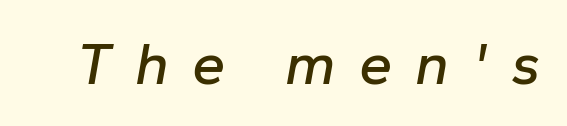
The image shows 60 px text type, italic (leaning right); set unusually wide letter spacing (+0.38 em), not underlined; low stroke contrast and a medium x-height.
